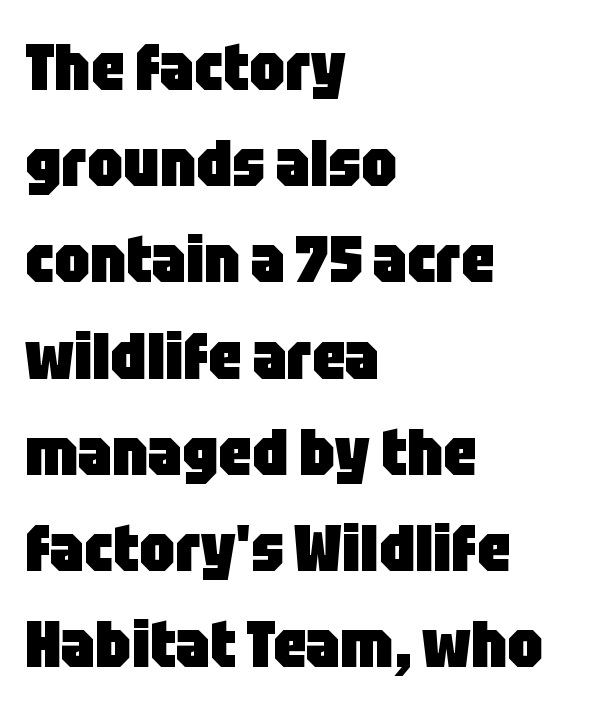
Q: Is the text bold? A: Yes.
Q: Is the text italic (slanted)? A: No, it is upright.
Q: Is the typeface a serif or a sans-serif typeface? A: Sans-serif.
Q: Is the text underlined? A: No.
Q: How is the paragraph aligned? A: Left-aligned.
Q: Is the spacing between letters normal or unusually wide? A: Normal.
Q: Is the spacing between lines tight, normal or loose? A: Normal.
Q: Width (condensed, normal, or wide)? A: Condensed.
Q: Stroke contrast? A: Low.
Q: x-height? A: Large.
Q: Monospaced? A: No.
